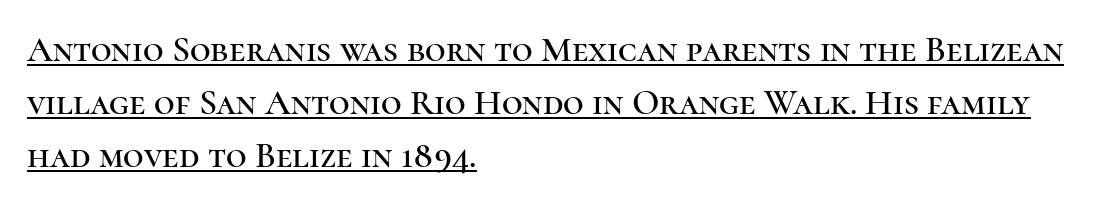
Students, observe the line beneath the letters — that is underlining. These lines keep a tight, regular rhythm from letter to letter. Evenly set lines give the paragraph a standard silhouette. Posture: vertical. The lines in this sample share a left origin and differ only in where they stop. Varying glyph widths throughout — classic text-font behaviour.
